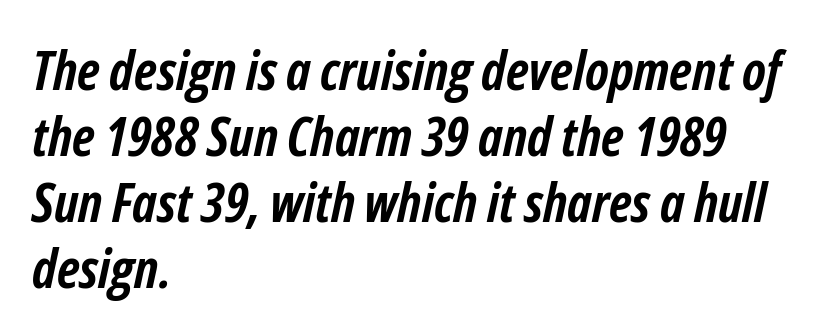
Q: Is the text bold? A: Yes.
Q: Is the text italic (slanted)? A: Yes, it leans right by about 12 degrees.
Q: Is the text underlined? A: No.
Q: How is the paragraph aligned? A: Left-aligned.
Q: Is the spacing between letters normal or unusually wide? A: Normal.
Q: Width (condensed, normal, or wide)? A: Condensed.
Q: Stroke contrast? A: Low.
Q: x-height? A: Medium.
Q: Monospaced? A: No.
